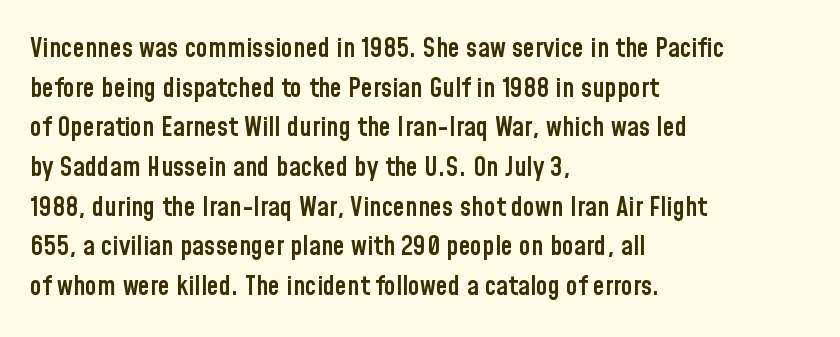
{"italic": "no", "bold": "semi", "underline": "no", "align": "left", "line_spacing": "normal", "line_spacing_ratio": 1.47, "letter_spacing": "normal", "letter_spacing_em": 0.0, "glyph_px": 27}
